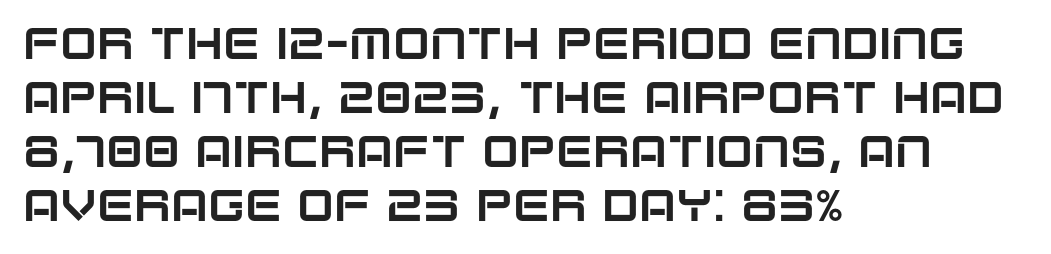
Q: Is the text italic (slanted)? A: No, it is upright.
Q: Is the typeface a serif or a sans-serif typeface? A: Sans-serif.
Q: Is the text underlined? A: No.
Q: How is the paragraph aligned? A: Left-aligned.
Q: Is the spacing between letters normal or unusually wide? A: Normal.
Q: Width (condensed, normal, or wide)? A: Normal.
Q: Stroke contrast? A: Low.
Q: x-height? A: Large.
Q: Monospaced? A: No.
